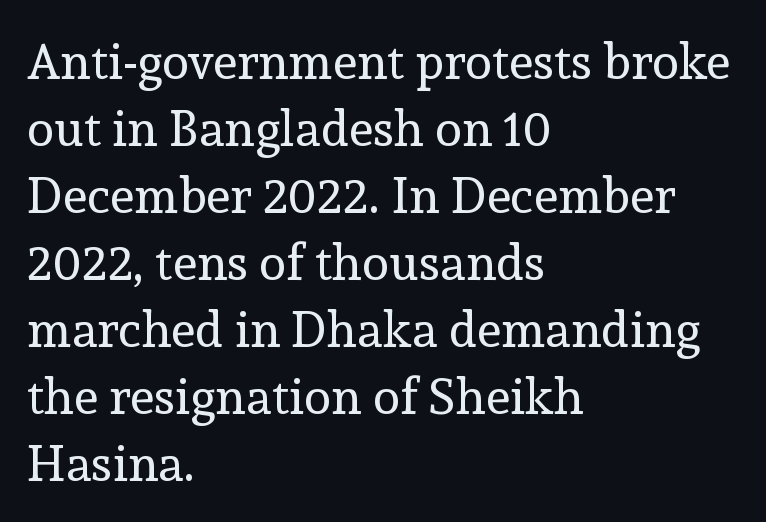
Weight class: somewhere from thin through regular. Leading: standard. Font category for this specimen: serif. Between one letter and the next there's only the usual sliver of space.
